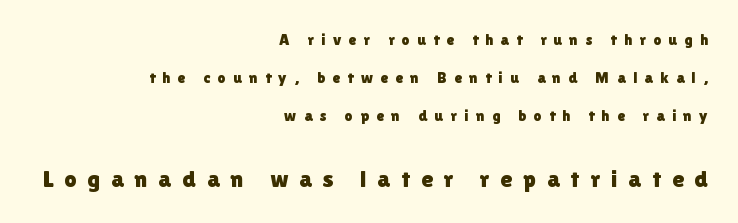
{"italic": "no", "underline": "no", "align": "right", "line_spacing": "loose", "line_spacing_ratio": 2.39, "letter_spacing": "wide", "letter_spacing_em": 0.46, "larger_block": "second", "size_ratio": 1.5, "glyph_px": 24}
